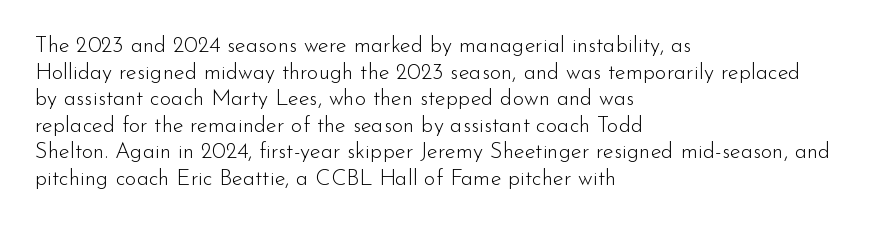
The image shows 22 px text type, upright; set left-aligned, line spacing 1.21x, normal letter spacing, not underlined.
